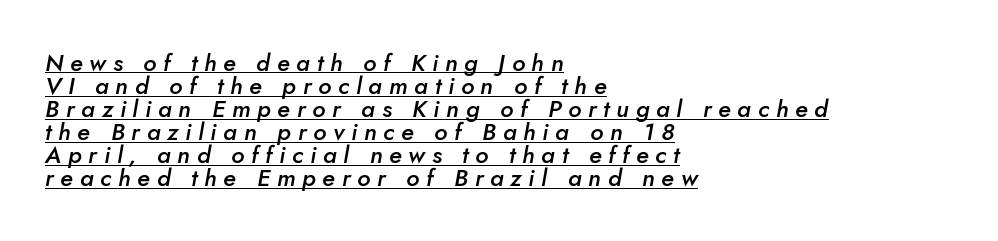
The image shows 24 px text type, italic (leaning right); set left-aligned, tight line spacing (0.96x), unusually wide letter spacing (+0.28 em), underlined.
